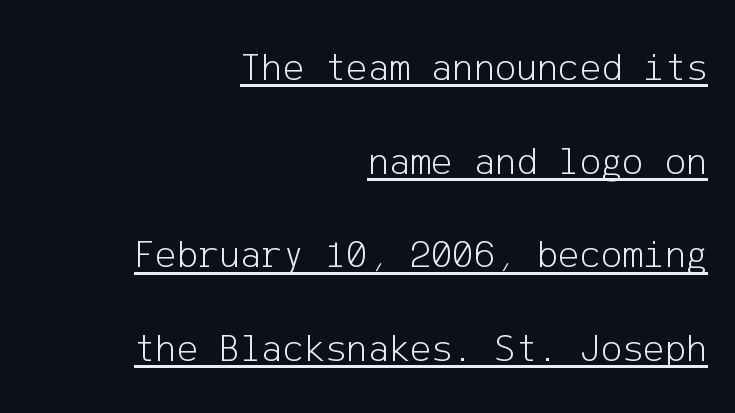
Q: Is the text bold? A: No.
Q: Is the text italic (slanted)? A: No, it is upright.
Q: Is the typeface a serif or a sans-serif typeface? A: Sans-serif.
Q: Is the text underlined? A: Yes.
Q: How is the paragraph aligned? A: Right-aligned.
Q: Is the spacing between letters normal or unusually wide? A: Normal.
Q: Is the spacing between lines tight, normal or loose? A: Loose.
Q: Width (condensed, normal, or wide)? A: Normal.
Q: Stroke contrast? A: Low.
Q: x-height? A: Medium.
